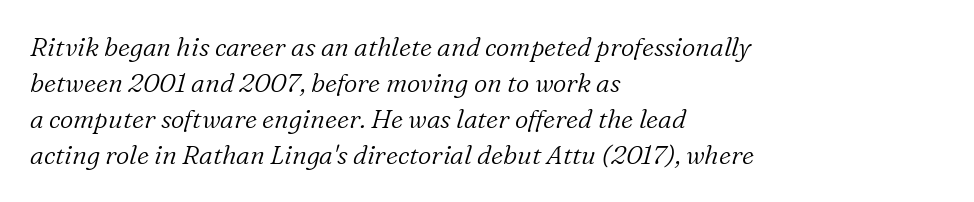
{"italic": "yes", "lean": "right", "slant_degrees": 16, "bold": "no", "underline": "no", "align": "left", "line_spacing": "normal", "line_spacing_ratio": 1.39, "letter_spacing": "normal", "letter_spacing_em": 0.0, "glyph_px": 26}
